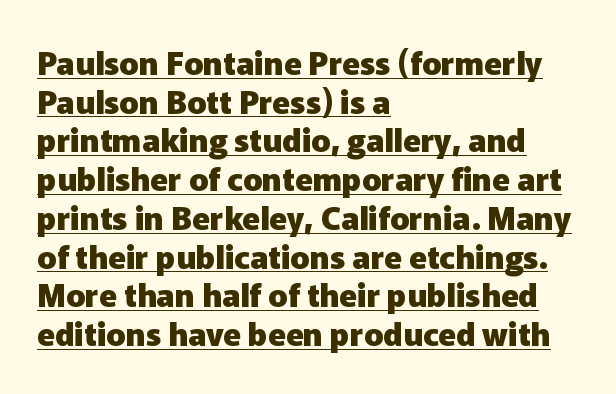
Q: Is the text bold? A: Yes.
Q: Is the text italic (slanted)? A: No, it is upright.
Q: Is the typeface a serif or a sans-serif typeface? A: Sans-serif.
Q: Is the text underlined? A: Yes.
Q: How is the paragraph aligned? A: Left-aligned.
Q: Is the spacing between letters normal or unusually wide? A: Normal.
Q: Width (condensed, normal, or wide)? A: Normal.
Q: Stroke contrast? A: Low.
Q: x-height? A: Medium.
Q: Monospaced? A: No.
